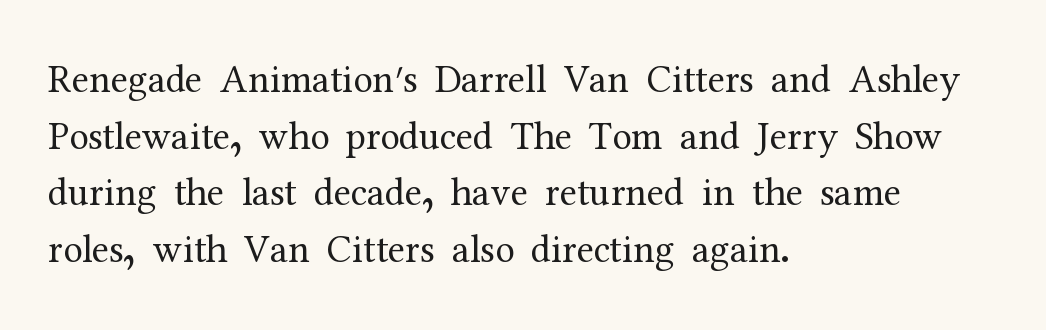
The image shows 39 px regular-weight serif type, upright; set left-aligned, normal line spacing (1.45x), normal letter spacing, not underlined; medium stroke contrast and a medium x-height.
